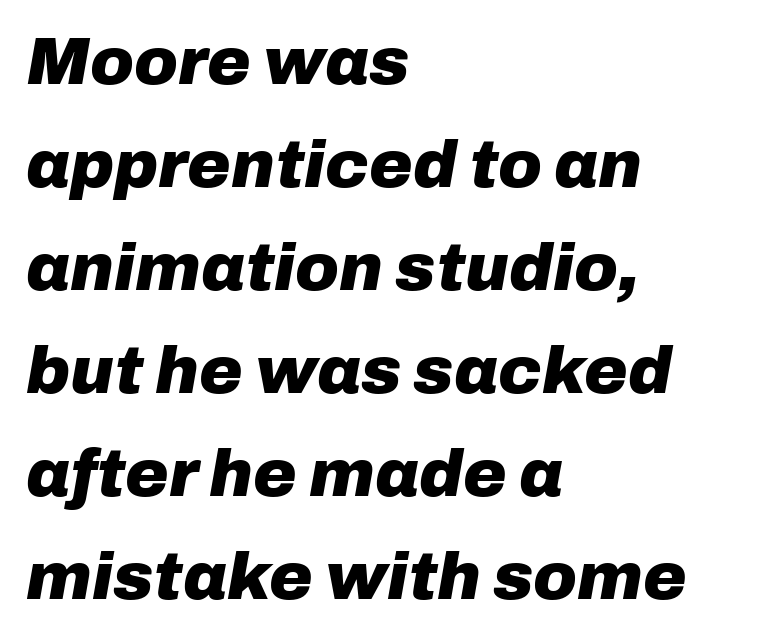
Caption: standard tracking, unaltered. Note the varied advance widths — an 'i' is clearly narrower than an 'm'. Quick note: underline off. Each new line begins a customary step beneath the previous one. The characters look thick and weighty, a clear bold. Does the copy run flush right? No — it runs flush left.
